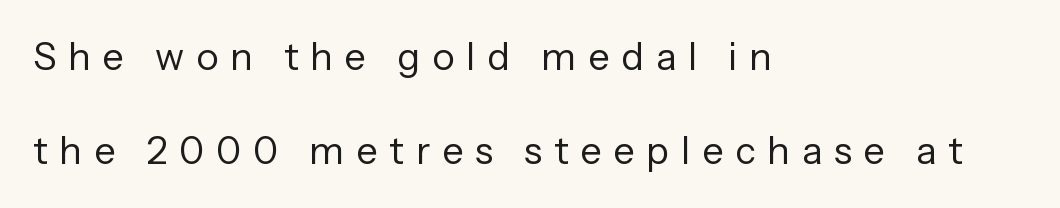
{"serif": "no", "italic": "no", "bold": "no", "weight": "regular", "width": "normal", "stroke_contrast": "low", "x_height": "medium", "monospaced": "no", "underline": "no", "align": "left", "line_spacing": "loose", "line_spacing_ratio": 2.48, "letter_spacing": "wide", "letter_spacing_em": 0.31, "glyph_px": 38}
